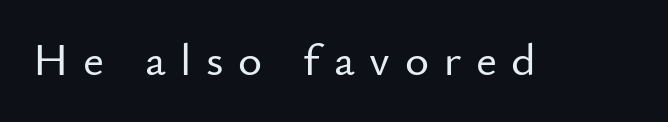
Q: Is the text italic (slanted)? A: No, it is upright.
Q: Is the typeface a serif or a sans-serif typeface? A: Sans-serif.
Q: Is the text underlined? A: No.
Q: Is the spacing between letters normal or unusually wide? A: Unusually wide.
Q: Width (condensed, normal, or wide)? A: Normal.
Q: Stroke contrast? A: Low.
Q: x-height? A: Small.
Q: Monospaced? A: No.
